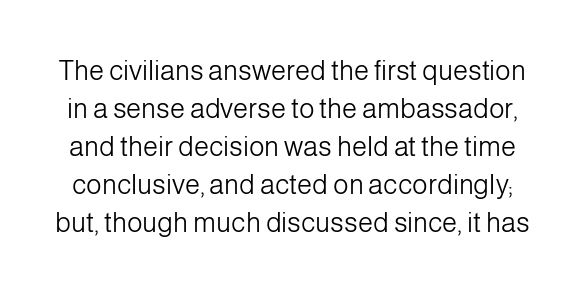
The image shows 27 px text type, upright; set normal line spacing (1.41x), normal letter spacing, not underlined.
